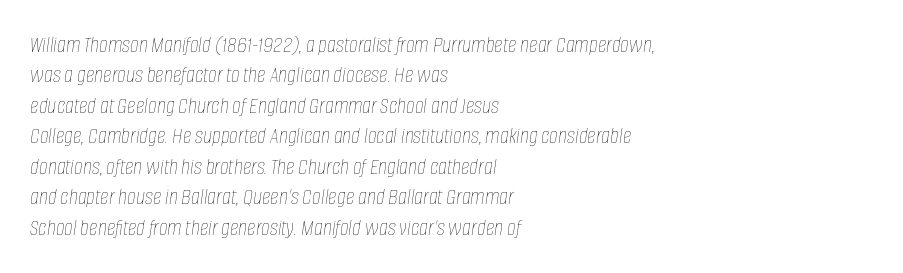
The leading is moderate, giving the passage an even texture. Notice how the passage keeps a crisp vertical edge on the left only. Quick note: underline off. Is the type slanted? Yes — the strokes lean at a clear angle.
